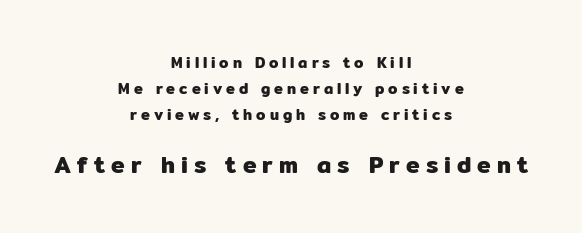
Q: Is the text italic (slanted)? A: No, it is upright.
Q: Is the text underlined? A: No.
Q: How is the paragraph aligned? A: Centered.
Q: Is the spacing between letters normal or unusually wide? A: Unusually wide.
Q: Which block of text is set in a larger size, the first (top) or the second (bottom)? A: The second (bottom) one.
